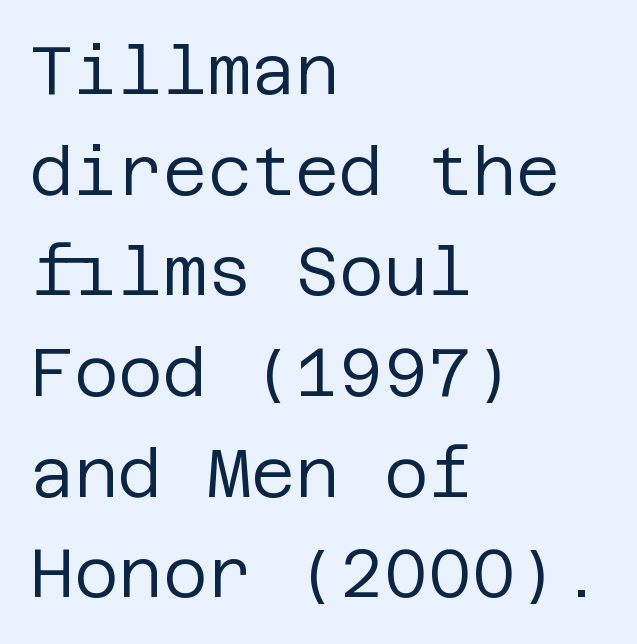
{"serif": "no", "italic": "no", "bold": "no", "weight": "regular", "width": "normal", "stroke_contrast": "low", "x_height": "large", "underline": "no", "align": "left", "line_spacing": "normal", "line_spacing_ratio": 1.48, "letter_spacing": "normal", "letter_spacing_em": 0.0, "glyph_px": 68}
